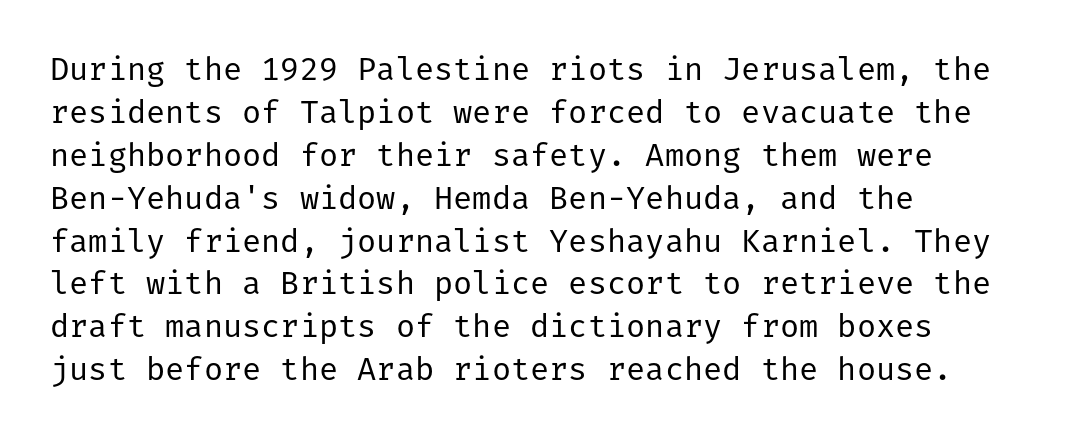
{"serif": "no", "italic": "no", "bold": "no", "weight": "regular", "width": "normal", "stroke_contrast": "low", "x_height": "medium", "underline": "no", "align": "left", "line_spacing": "normal", "line_spacing_ratio": 1.34, "letter_spacing": "normal", "letter_spacing_em": 0.0, "glyph_px": 32}
